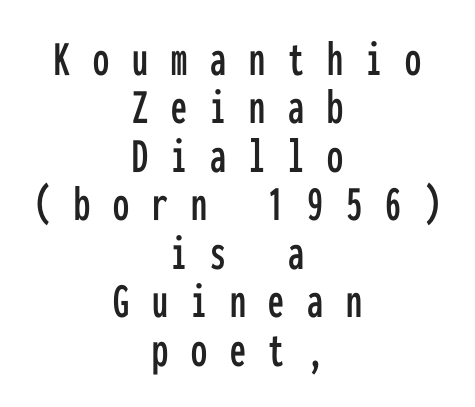
The image shows 51 px condensed sans-serif type, upright, monospaced; set centered, tight line spacing (0.95x), unusually wide letter spacing (+0.45 em), not underlined; low stroke contrast and a medium x-height.
